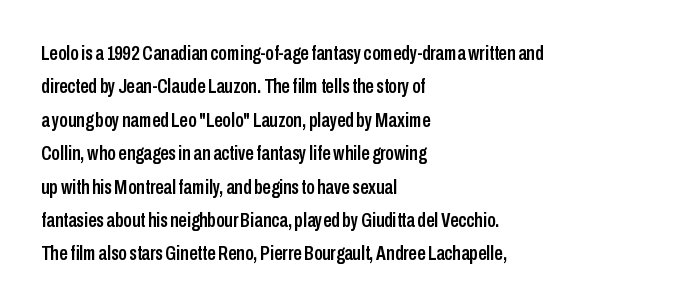
Nobody drew a line under any word here. A student would call this left alignment; a typographer would say flush left, rag right. Rendered with straight, roman letterforms. In terms of leading, this rendering sits right in the middle. Characters follow at the spacing the type designer built in.
